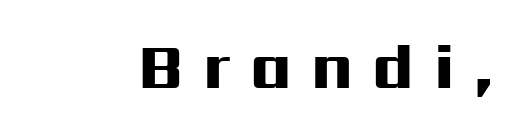
The letters are spread apart with noticeably loose tracking. The strokes are fattened all the way to bold. The lettering holds an erect, upright posture throughout. Do the characters align in a grid? No, the font is proportional. The designer went with a sans here, leaving each stem footless. A clean baseline with only descenders dipping below it.
